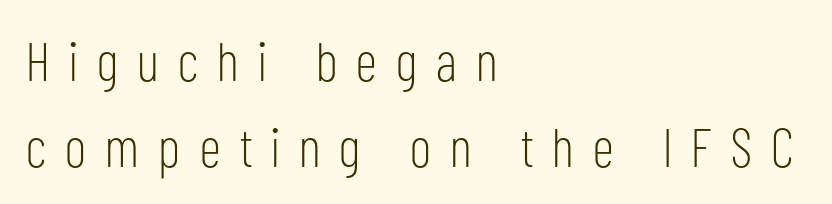
{"serif": "no", "italic": "no", "bold": "no", "weight": "light", "width": "condensed", "stroke_contrast": "low", "x_height": "medium", "monospaced": "no", "underline": "no", "align": "left", "line_spacing": "normal", "line_spacing_ratio": 1.56, "letter_spacing": "wide", "letter_spacing_em": 0.35, "glyph_px": 55}
